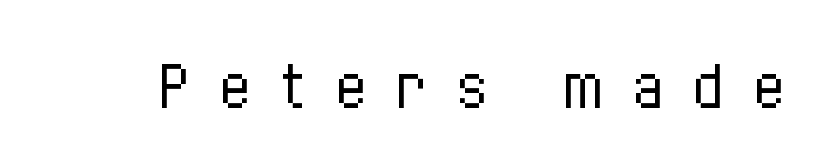
Q: Is the text bold? A: No.
Q: Is the text italic (slanted)? A: No, it is upright.
Q: Is the text underlined? A: No.
Q: Is the spacing between letters normal or unusually wide? A: Unusually wide.
Q: Width (condensed, normal, or wide)? A: Condensed.
Q: Stroke contrast? A: Low.
Q: x-height? A: Medium.
Q: Monospaced? A: No.
